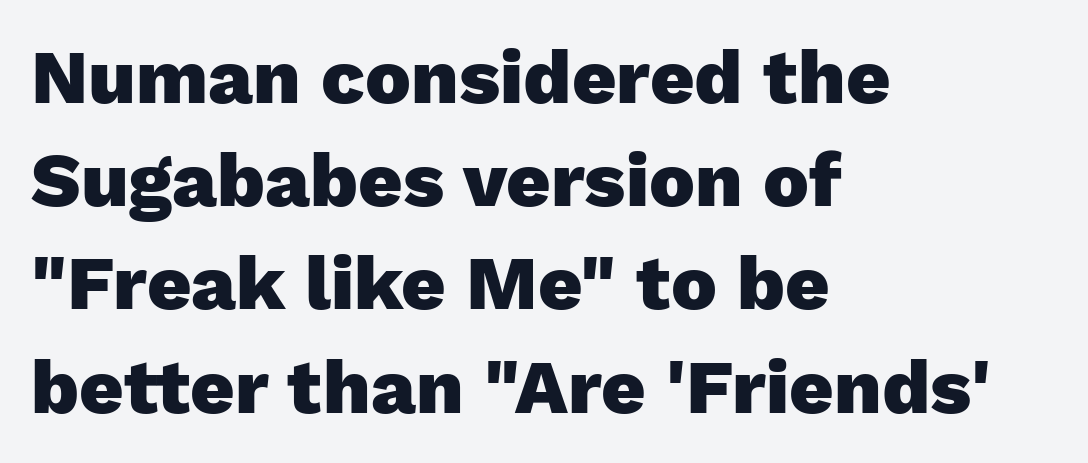
The ragged edge is on the right, which tells us the setting is flush left. The space between consecutive lines is moderate. The letters stand straight up with perfectly vertical stems. The face used here is rendered with its standard letterfit. A clean baseline with only descenders dipping below it. Nothing sits at the stroke ends, so this counts as sans-serif.
